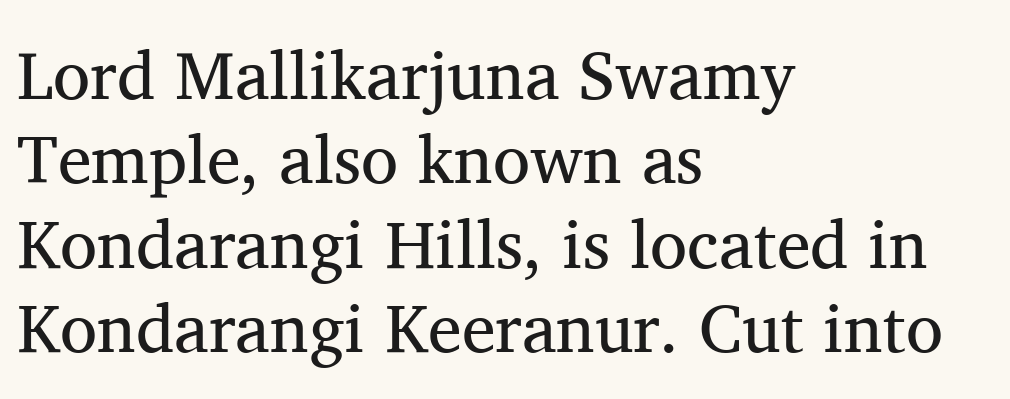
The image shows 68 px regular-weight serif type, upright; set left-aligned, line spacing 1.24x, normal letter spacing, not underlined; medium stroke contrast and a medium x-height.
